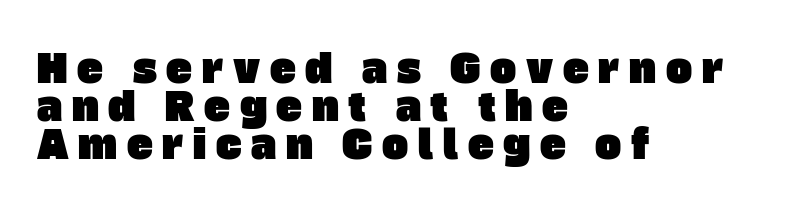
{"serif": "no", "width": "normal", "stroke_contrast": "low", "x_height": "large", "monospaced": "no", "underline": "no", "align": "left", "line_spacing": "tight", "line_spacing_ratio": 0.97, "letter_spacing": "wide", "letter_spacing_em": 0.25, "glyph_px": 39}
